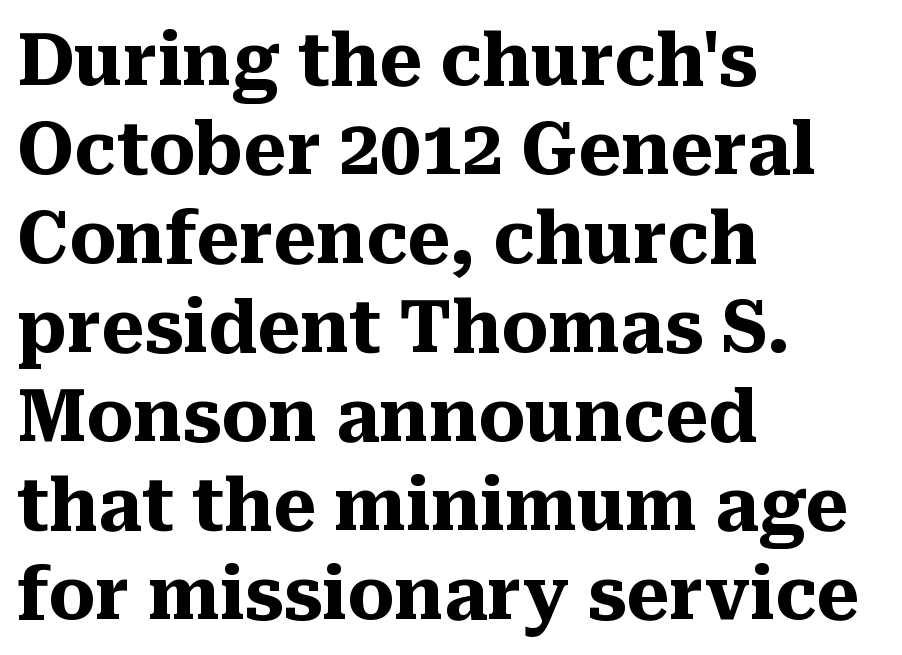
{"serif": "yes", "italic": "no", "bold": "yes", "weight": "heavy", "width": "normal", "stroke_contrast": "medium", "x_height": "medium", "monospaced": "no", "underline": "no", "align": "left", "line_spacing_ratio": 1.22, "letter_spacing": "normal", "letter_spacing_em": 0.0, "glyph_px": 73}
